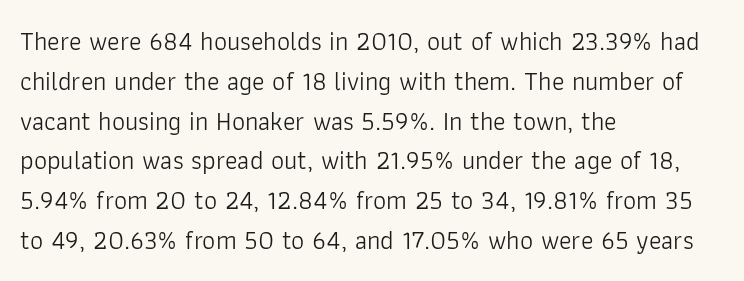
Q: Is the text bold? A: No.
Q: Is the text italic (slanted)? A: No, it is upright.
Q: Is the text underlined? A: No.
Q: How is the paragraph aligned? A: Left-aligned.
Q: Is the spacing between letters normal or unusually wide? A: Normal.
Q: Is the spacing between lines tight, normal or loose? A: Normal.
